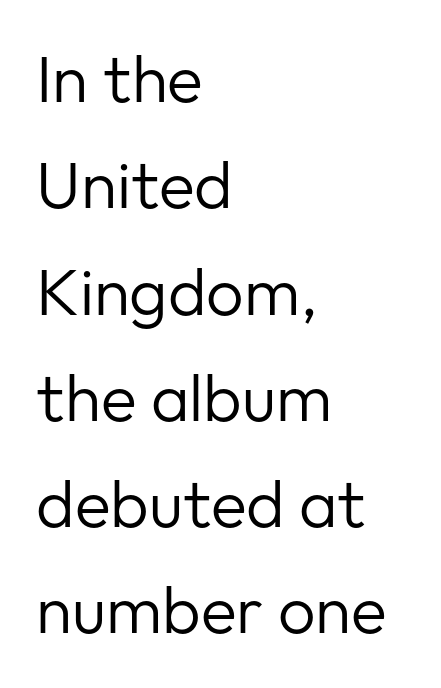
Q: Is the text bold? A: No.
Q: Is the text italic (slanted)? A: No, it is upright.
Q: Is the typeface a serif or a sans-serif typeface? A: Sans-serif.
Q: Is the text underlined? A: No.
Q: How is the paragraph aligned? A: Left-aligned.
Q: Is the spacing between letters normal or unusually wide? A: Normal.
Q: Is the spacing between lines tight, normal or loose? A: Normal.
Q: Width (condensed, normal, or wide)? A: Normal.
Q: Stroke contrast? A: Low.
Q: x-height? A: Medium.
Q: Monospaced? A: No.
